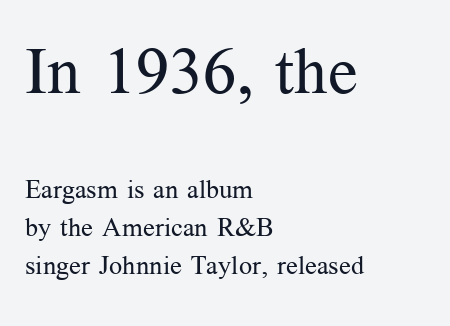
The image shows 65 px regular-weight serif type, upright; set left-aligned, normal line spacing (1.45x), normal letter spacing, not underlined; the first (top) block is 2.5x larger; medium stroke contrast and a medium x-height.
